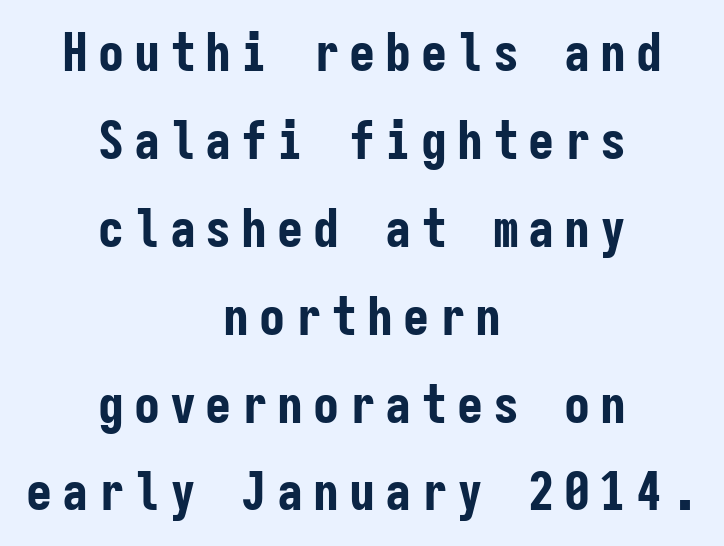
Q: Is the text bold? A: Yes.
Q: Is the text italic (slanted)? A: No, it is upright.
Q: Is the typeface a serif or a sans-serif typeface? A: Sans-serif.
Q: Is the text underlined? A: No.
Q: How is the paragraph aligned? A: Centered.
Q: Is the spacing between lines tight, normal or loose? A: Normal.
Q: Width (condensed, normal, or wide)? A: Condensed.
Q: Stroke contrast? A: Low.
Q: x-height? A: Medium.
Q: Monospaced? A: Yes.
